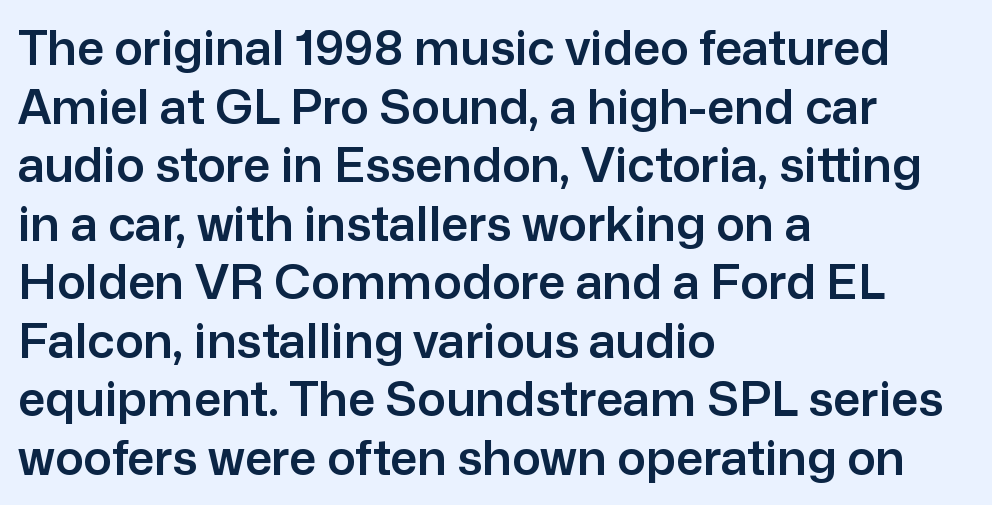
Tall strokes in this sample are plumb rather than angled. Here the designer chose a conventional face with non-uniform glyph widths. This rendering employs a face without finishing strokes, i.e., a sans-serif. Descenders hang freely into open space. Does the copy run flush right? No — it runs flush left. No extra tracking has been applied to these lines.
